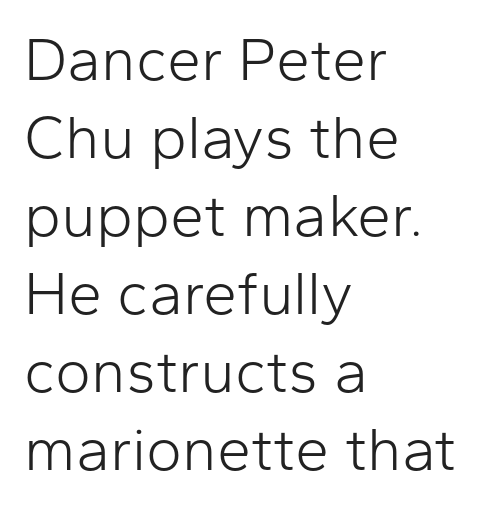
No feet cap the strokes, marking this as sans-serif type. Notice how the passage keeps a crisp vertical edge on the left only. Evenly set lines give the paragraph a standard silhouette. Character widths vary here, with narrow letters taking less room than wide ones. Any mark beneath the type? The region is blank. The gaps between neighbouring characters are ordinary and unremarkable.
